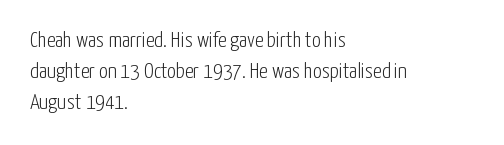
The image shows 22 px text type, upright; set left-aligned, normal line spacing (1.41x), normal letter spacing, not underlined.
